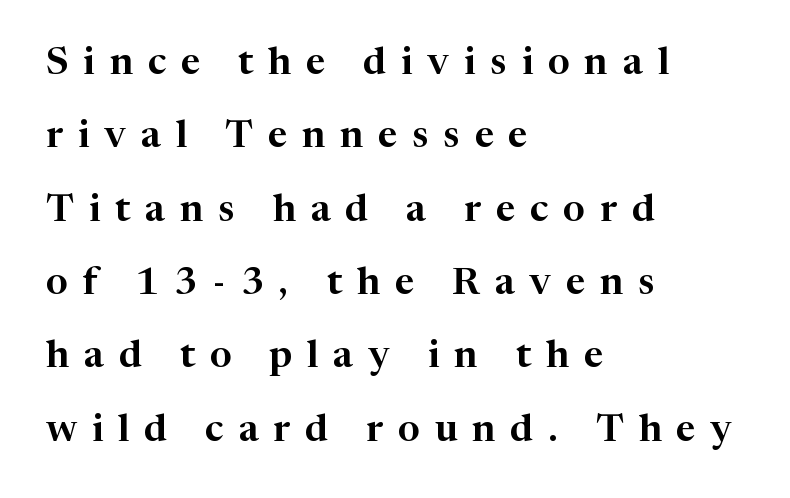
{"serif": "yes", "italic": "no", "width": "normal", "stroke_contrast": "high", "x_height": "medium", "monospaced": "no", "underline": "no", "align": "left", "line_spacing": "loose", "line_spacing_ratio": 1.93, "letter_spacing": "wide", "letter_spacing_em": 0.39, "glyph_px": 38}
